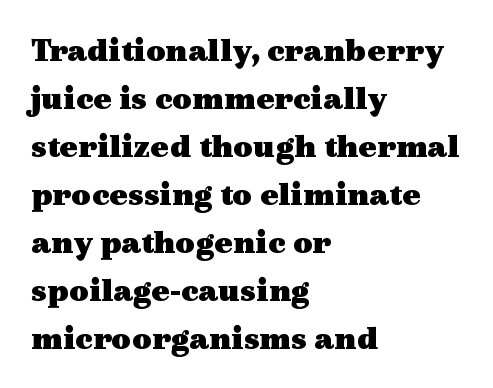
A typesetter would call this proportional, since set widths differ per character. The vertical gap from one line to the next is medium. Teacher's note: observe the even left margin — that is flush-left alignment. The passage shown is emphatically bold. Examine the stroke ends and you'll spot serifs.
